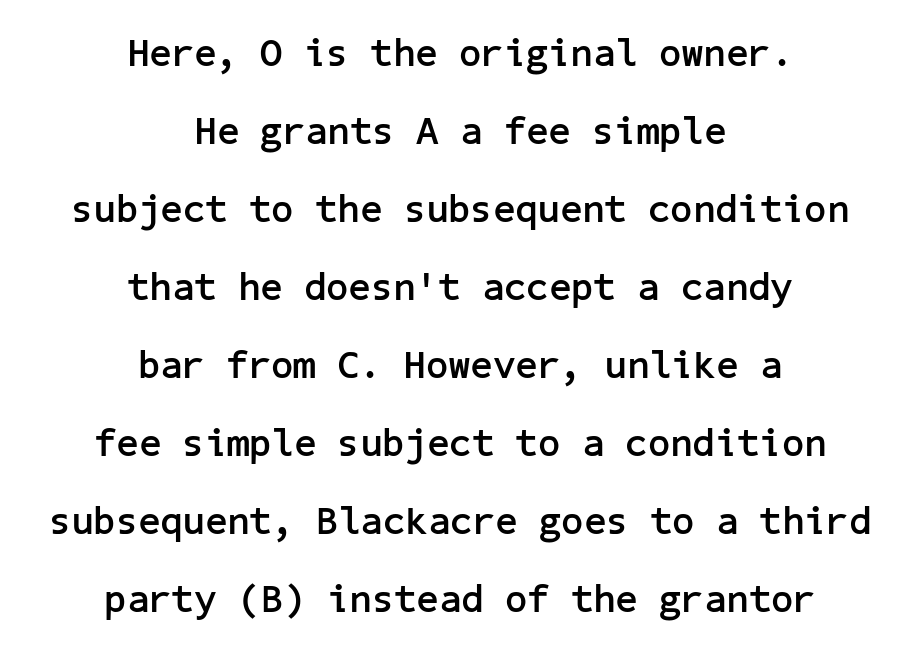
{"serif": "no", "italic": "no", "bold": "yes", "weight": "semibold", "width": "normal", "stroke_contrast": "low", "x_height": "medium", "underline": "no", "align": "center", "line_spacing": "loose", "line_spacing_ratio": 2.0, "letter_spacing": "normal", "letter_spacing_em": 0.0, "glyph_px": 39}
